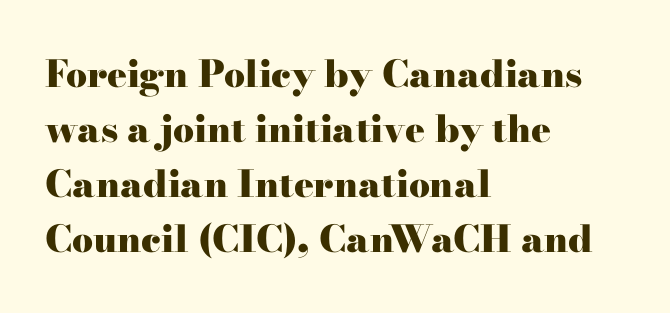
If you drew a ruler down the left edge, every line would touch it. No word sits above an underline. The letters carry serifs — small finishing strokes at the ends of their stems. Vertical spacing — default. Notice how thick the strokes are: this is what a full bold looks like. This rendering leaves character spacing at its baseline value.
